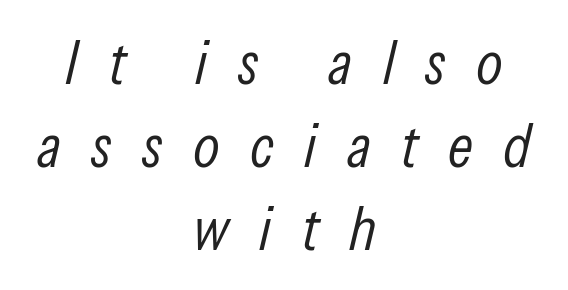
The image shows 62 px light, condensed type, italic (leaning right); set centered, normal line spacing (1.34x), unusually wide letter spacing (+0.49 em), not underlined; low stroke contrast and a medium x-height.
